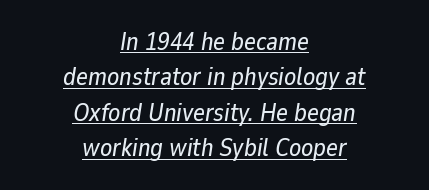
{"italic": "yes", "lean": "right", "slant_degrees": 9, "underline": "yes", "align": "center", "line_spacing": "normal", "line_spacing_ratio": 1.42, "letter_spacing": "normal", "letter_spacing_em": 0.0, "glyph_px": 25}
